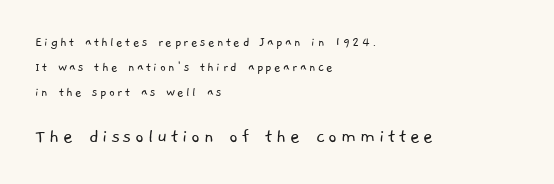
Q: Is the text bold? A: No.
Q: Is the text underlined? A: No.
Q: How is the paragraph aligned? A: Left-aligned.
Q: Which block of text is set in a larger size, the first (top) or the second (bottom)? A: The second (bottom) one.
